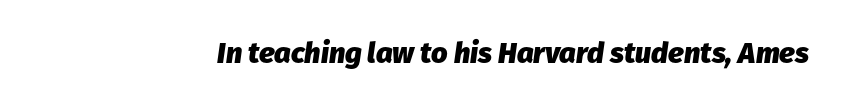
Q: Is the text bold? A: Yes.
Q: Is the text italic (slanted)? A: Yes, it leans right by about 8 degrees.
Q: Is the text underlined? A: No.
Q: Is the spacing between letters normal or unusually wide? A: Normal.
Q: Width (condensed, normal, or wide)? A: Normal.
Q: Stroke contrast? A: Low.
Q: x-height? A: Medium.
Q: Monospaced? A: No.
